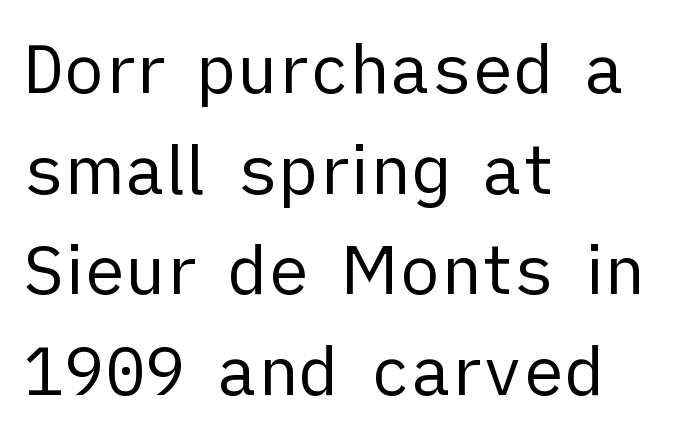
Q: Is the text bold? A: No.
Q: Is the text italic (slanted)? A: No, it is upright.
Q: Is the typeface a serif or a sans-serif typeface? A: Sans-serif.
Q: Is the text underlined? A: No.
Q: How is the paragraph aligned? A: Left-aligned.
Q: Is the spacing between letters normal or unusually wide? A: Normal.
Q: Is the spacing between lines tight, normal or loose? A: Normal.
Q: Width (condensed, normal, or wide)? A: Normal.
Q: Stroke contrast? A: Low.
Q: x-height? A: Medium.
Q: Monospaced? A: No.
